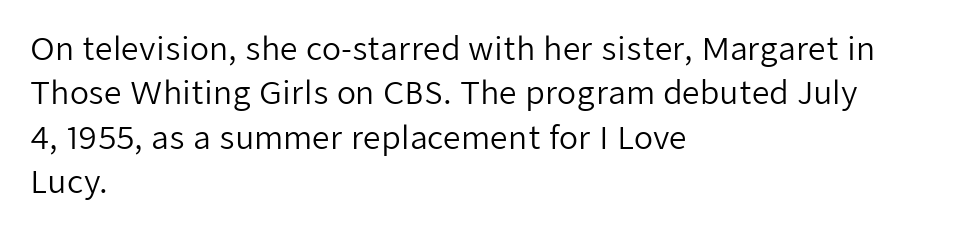
Q: Is the text bold? A: No.
Q: Is the text italic (slanted)? A: No, it is upright.
Q: Is the typeface a serif or a sans-serif typeface? A: Sans-serif.
Q: Is the text underlined? A: No.
Q: How is the paragraph aligned? A: Left-aligned.
Q: Is the spacing between letters normal or unusually wide? A: Normal.
Q: Is the spacing between lines tight, normal or loose? A: Normal.
Q: Width (condensed, normal, or wide)? A: Normal.
Q: Stroke contrast? A: Low.
Q: x-height? A: Medium.
Q: Monospaced? A: No.
